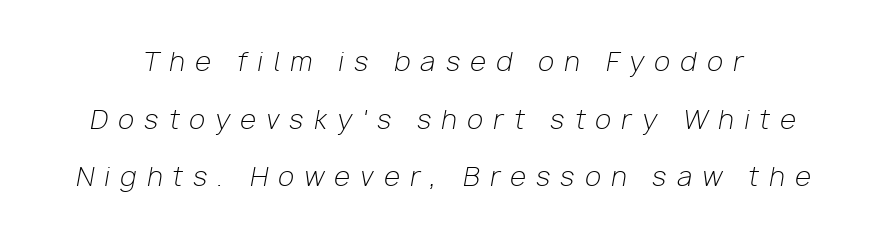
Q: Is the text bold? A: No.
Q: Is the text italic (slanted)? A: Yes, it leans right by about 10 degrees.
Q: Is the text underlined? A: No.
Q: Is the spacing between letters normal or unusually wide? A: Unusually wide.
Q: Is the spacing between lines tight, normal or loose? A: Loose.
